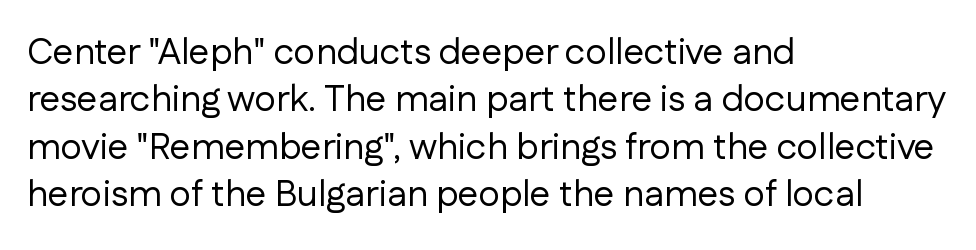
How would I describe the line gaps? Plain and ordinary. Check under the words: just untouched page. Glyph-to-glyph distance matches everyday printed text. Nope, no serifs anywhere on these letters.
